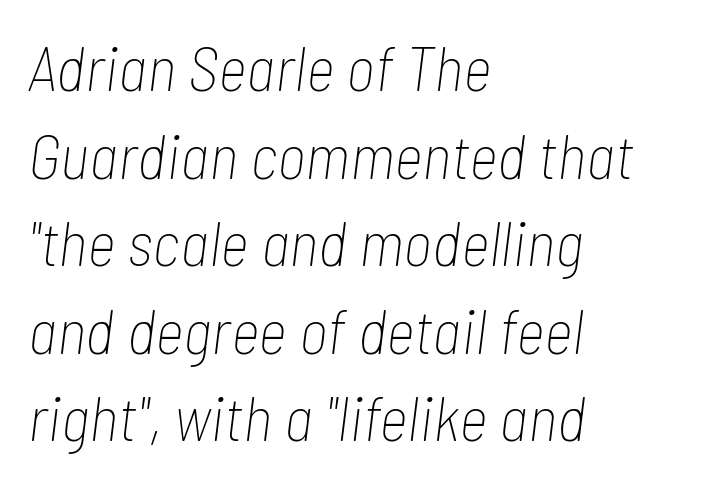
Q: Is the text bold? A: No.
Q: Is the text italic (slanted)? A: Yes, it leans right by about 7 degrees.
Q: Is the text underlined? A: No.
Q: How is the paragraph aligned? A: Left-aligned.
Q: Is the spacing between letters normal or unusually wide? A: Normal.
Q: Is the spacing between lines tight, normal or loose? A: Normal.
Q: Width (condensed, normal, or wide)? A: Condensed.
Q: Stroke contrast? A: Low.
Q: x-height? A: Medium.
Q: Monospaced? A: No.
